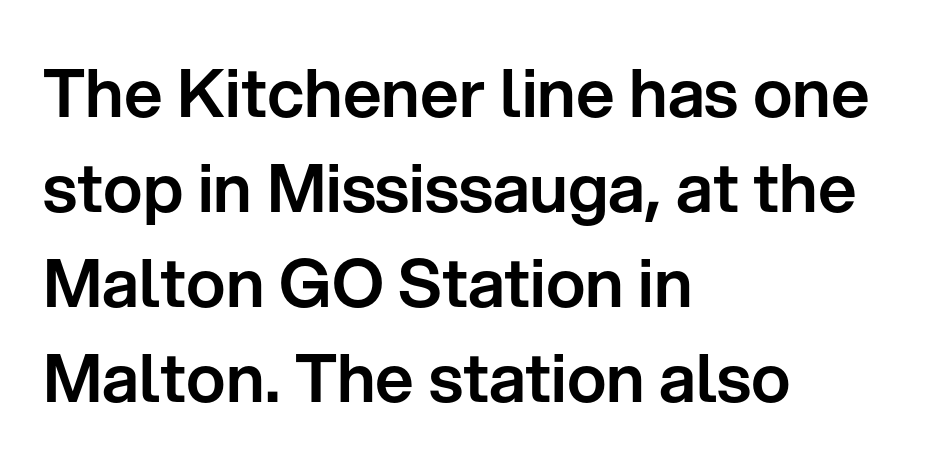
{"serif": "no", "italic": "no", "width": "normal", "stroke_contrast": "low", "x_height": "medium", "monospaced": "no", "underline": "no", "align": "left", "line_spacing": "normal", "line_spacing_ratio": 1.42, "letter_spacing": "normal", "letter_spacing_em": 0.0, "glyph_px": 67}
